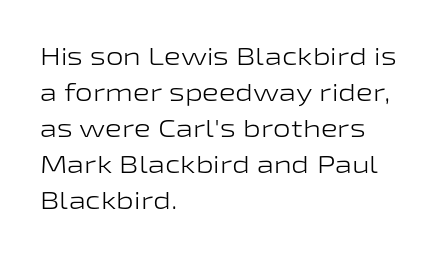
{"italic": "no", "bold": "no", "underline": "no", "align": "left", "line_spacing": "normal", "line_spacing_ratio": 1.44, "letter_spacing": "normal", "letter_spacing_em": 0.0, "glyph_px": 25}
